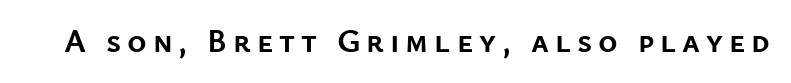
Q: Is the text bold? A: Yes.
Q: Is the text italic (slanted)? A: No, it is upright.
Q: Is the typeface a serif or a sans-serif typeface? A: Sans-serif.
Q: Is the text underlined? A: No.
Q: Width (condensed, normal, or wide)? A: Normal.
Q: Stroke contrast? A: Low.
Q: x-height? A: Medium.
Q: Monospaced? A: No.
